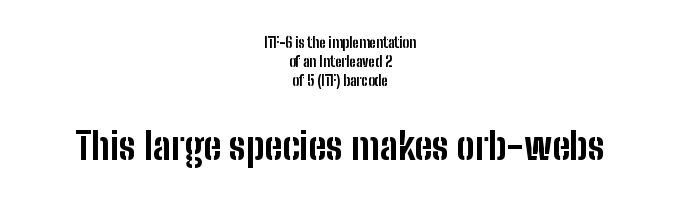
{"serif": "no", "italic": "no", "bold": "yes", "weight": "bold", "width": "condensed", "stroke_contrast": "low", "x_height": "medium", "monospaced": "no", "underline": "no", "align": "center", "line_spacing": "normal", "line_spacing_ratio": 1.36, "letter_spacing": "normal", "letter_spacing_em": 0.0, "larger_block": "second", "size_ratio": 2.71, "glyph_px": 38}
